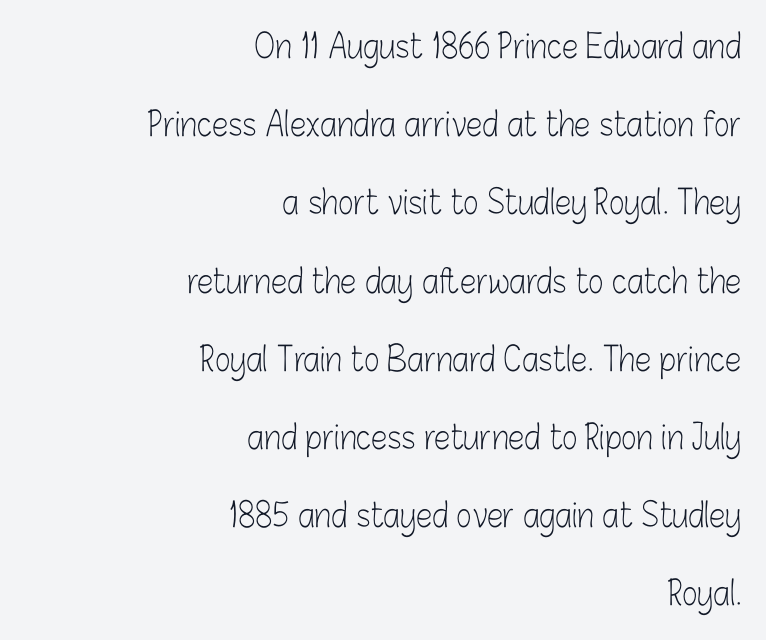
The image shows 33 px light, condensed sans-serif type, upright; set right-aligned, loose line spacing (2.37x), normal letter spacing, not underlined; low stroke contrast and a medium x-height.
